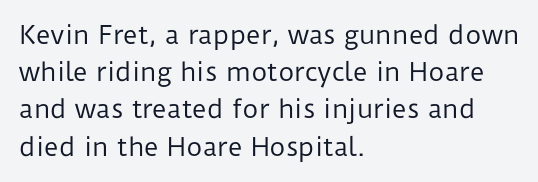
Q: Is the text bold? A: No.
Q: Is the text italic (slanted)? A: No, it is upright.
Q: Is the text underlined? A: No.
Q: How is the paragraph aligned? A: Left-aligned.
Q: Is the spacing between letters normal or unusually wide? A: Normal.
Q: Is the spacing between lines tight, normal or loose? A: Normal.
